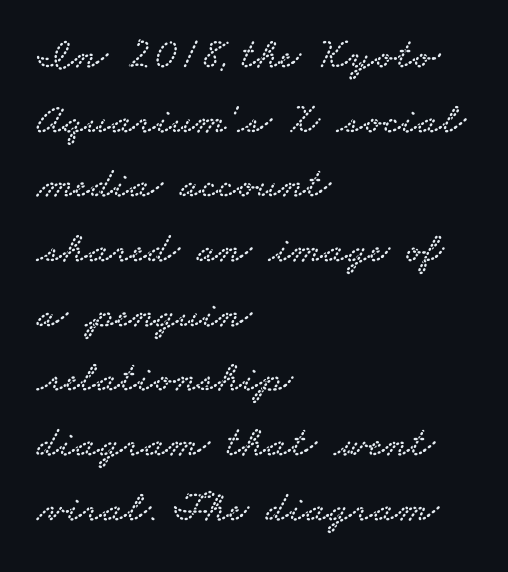
Think of a printed novel: that variable character pitch is what you see here. Visually the block forms a straight wall on the left and a jagged coastline on the right. Baseline-to-baseline distance is the conventional proportion of letter height. Underlining? Definitely not there. The letterforms sit shoulder to shoulder at normal distance.
